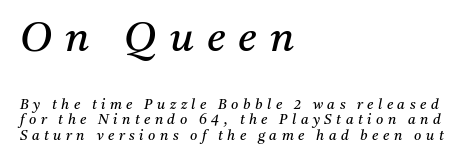
The letters carry serifs — small finishing strokes at the ends of their stems. The weight would be labelled regular, book, light, or lighter still. The passage shown begins with its larger block and ends with its smaller one. Line spacing here is tight.
